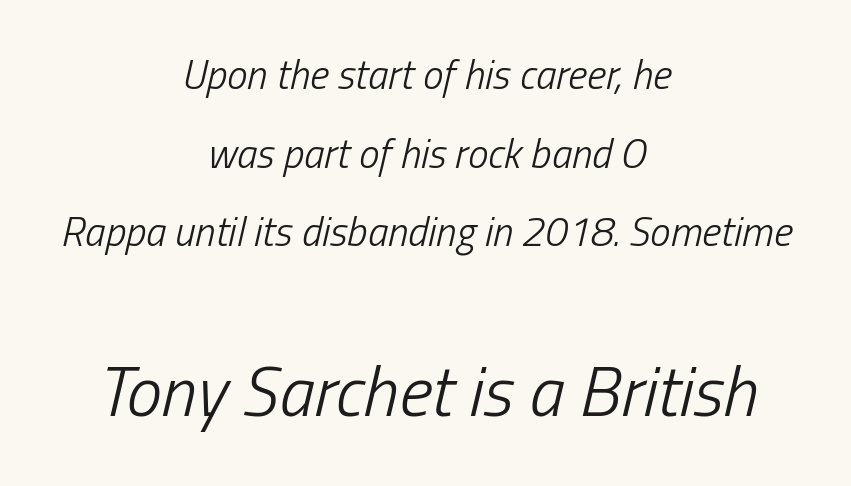
Q: Is the text bold? A: No.
Q: Is the text italic (slanted)? A: Yes, it leans right by about 13 degrees.
Q: Is the text underlined? A: No.
Q: How is the paragraph aligned? A: Centered.
Q: Is the spacing between letters normal or unusually wide? A: Normal.
Q: Is the spacing between lines tight, normal or loose? A: Loose.
Q: Which block of text is set in a larger size, the first (top) or the second (bottom)? A: The second (bottom) one.
Q: Width (condensed, normal, or wide)? A: Condensed.
Q: Stroke contrast? A: Low.
Q: x-height? A: Medium.
Q: Monospaced? A: No.
